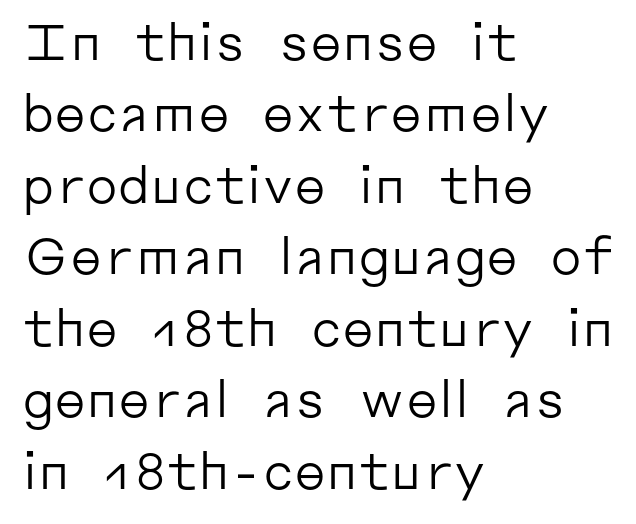
The image shows 50 px regular-weight sans-serif type, upright; set left-aligned, normal line spacing (1.43x), normal letter spacing, not underlined; low stroke contrast and a medium x-height.
